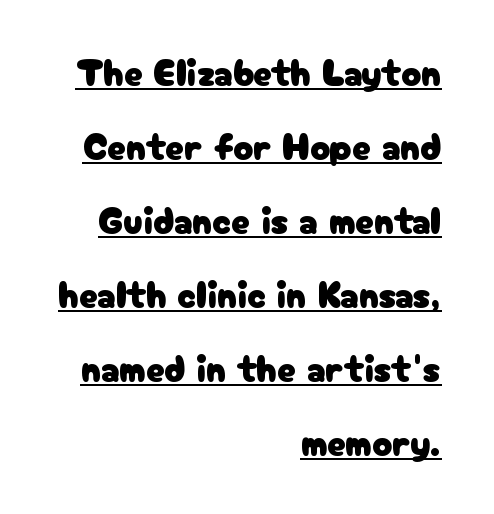
Q: Is the text italic (slanted)? A: No, it is upright.
Q: Is the typeface a serif or a sans-serif typeface? A: Sans-serif.
Q: Is the text underlined? A: Yes.
Q: How is the paragraph aligned? A: Right-aligned.
Q: Is the spacing between letters normal or unusually wide? A: Normal.
Q: Is the spacing between lines tight, normal or loose? A: Loose.
Q: Width (condensed, normal, or wide)? A: Normal.
Q: Stroke contrast? A: Low.
Q: x-height? A: Medium.
Q: Monospaced? A: No.
